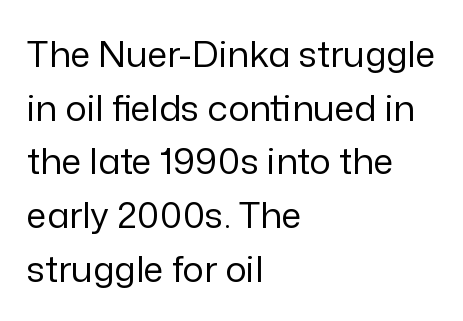
Q: Is the text bold? A: No.
Q: Is the text italic (slanted)? A: No, it is upright.
Q: Is the typeface a serif or a sans-serif typeface? A: Sans-serif.
Q: Is the text underlined? A: No.
Q: How is the paragraph aligned? A: Left-aligned.
Q: Is the spacing between letters normal or unusually wide? A: Normal.
Q: Is the spacing between lines tight, normal or loose? A: Normal.
Q: Width (condensed, normal, or wide)? A: Normal.
Q: Stroke contrast? A: Low.
Q: x-height? A: Medium.
Q: Monospaced? A: No.
